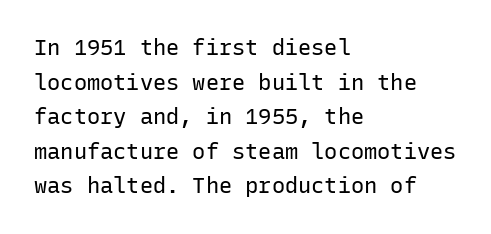
The image shows 22 px text type, upright; set left-aligned, normal line spacing (1.57x), normal letter spacing, not underlined.
